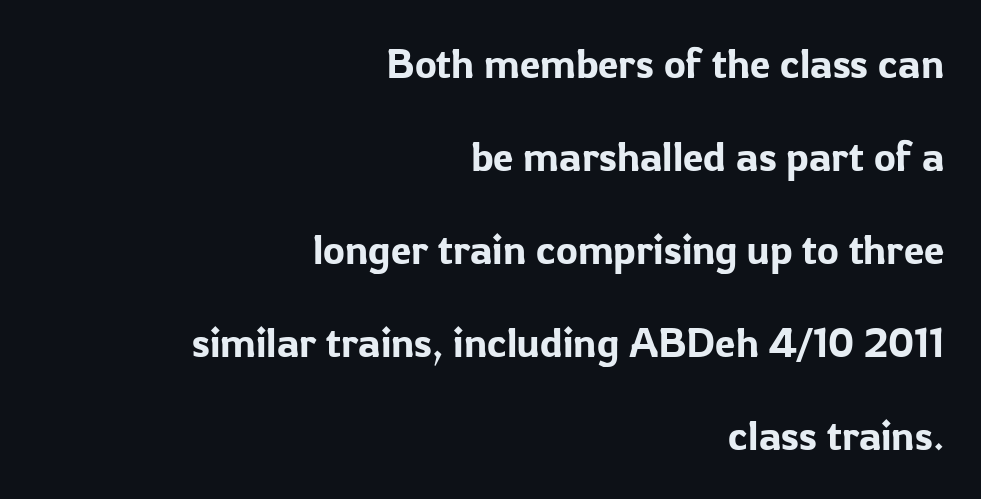
This rendering leaves character spacing at its baseline value. The zone under the glyphs is completely vacant. These lines were composed using upright roman letters. The type family on display is of the sans-serif kind.
